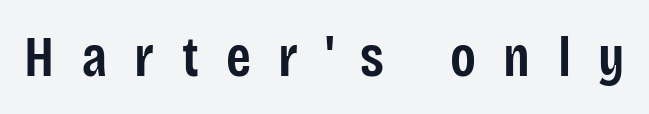
{"serif": "no", "italic": "no", "bold": "semi", "weight": "semibold", "width": "condensed", "stroke_contrast": "low", "x_height": "large", "monospaced": "no", "underline": "no", "letter_spacing": "wide", "letter_spacing_em": 0.48, "glyph_px": 57}
